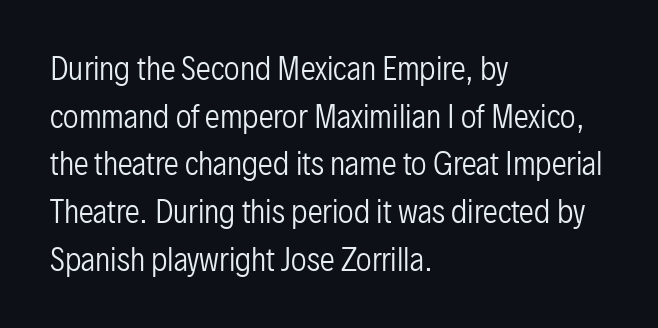
{"serif": "no", "italic": "no", "bold": "no", "weight": "regular", "width": "condensed", "stroke_contrast": "low", "x_height": "medium", "monospaced": "no", "underline": "no", "align": "left", "line_spacing": "normal", "line_spacing_ratio": 1.59, "letter_spacing": "normal", "letter_spacing_em": 0.0, "glyph_px": 30}
